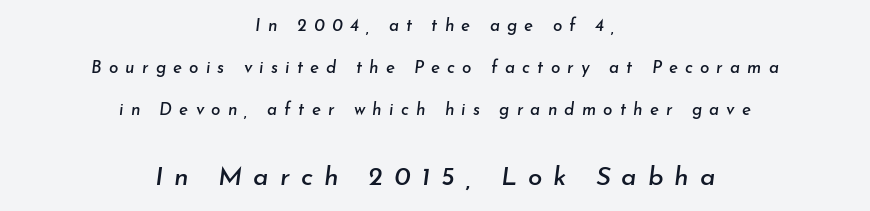
The image shows 26 px text type, italic (leaning right); set centered, loose line spacing (2.48x), unusually wide letter spacing (+0.42 em), not underlined; the second (bottom) block is 1.53x larger.
